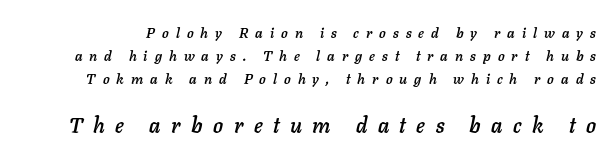
{"italic": "yes", "lean": "right", "slant_degrees": 11, "underline": "no", "line_spacing": "normal", "line_spacing_ratio": 1.64, "letter_spacing": "wide", "letter_spacing_em": 0.5, "larger_block": "second", "size_ratio": 1.5, "glyph_px": 21}
